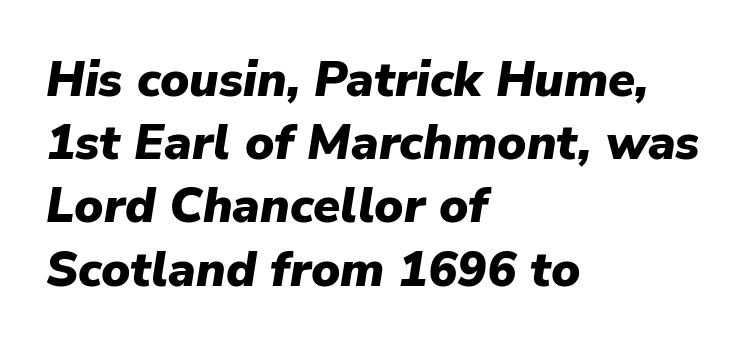
Q: Is the text bold? A: Yes.
Q: Is the text italic (slanted)? A: Yes, it leans right by about 9 degrees.
Q: Is the text underlined? A: No.
Q: How is the paragraph aligned? A: Left-aligned.
Q: Is the spacing between letters normal or unusually wide? A: Normal.
Q: Is the spacing between lines tight, normal or loose? A: Normal.
Q: Width (condensed, normal, or wide)? A: Normal.
Q: Stroke contrast? A: Low.
Q: x-height? A: Medium.
Q: Monospaced? A: No.
